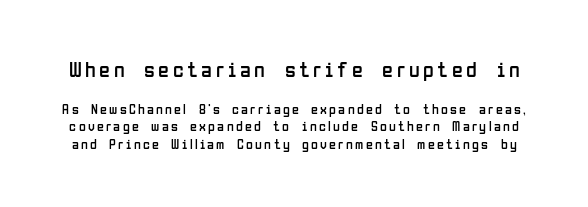
Q: Is the text bold? A: No.
Q: Is the text italic (slanted)? A: No, it is upright.
Q: Is the text underlined? A: No.
Q: Which block of text is set in a larger size, the first (top) or the second (bottom)? A: The first (top) one.
